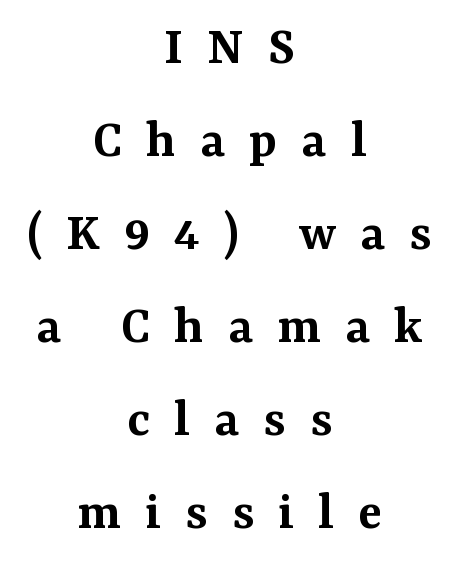
{"serif": "yes", "italic": "no", "bold": "semi", "weight": "semibold", "width": "normal", "stroke_contrast": "medium", "x_height": "medium", "monospaced": "no", "underline": "no", "align": "center", "line_spacing": "normal", "line_spacing_ratio": 1.66, "letter_spacing": "wide", "letter_spacing_em": 0.43, "glyph_px": 56}
